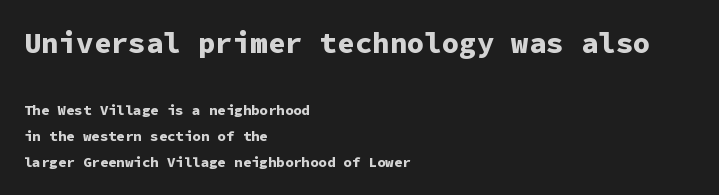
{"serif": "no", "italic": "no", "bold": "yes", "weight": "bold", "width": "normal", "stroke_contrast": "low", "x_height": "medium", "monospaced": "yes", "underline": "no", "align": "left", "line_spacing_ratio": 1.85, "letter_spacing": "normal", "letter_spacing_em": 0.0, "larger_block": "first", "size_ratio": 2.07, "glyph_px": 29}
